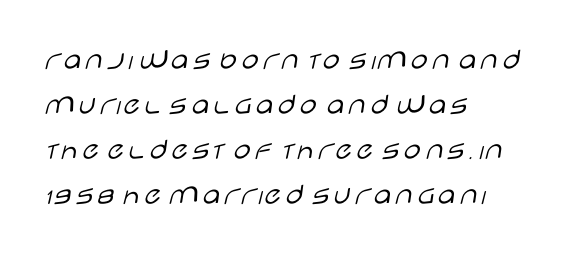
Q: Is the text bold? A: No.
Q: Is the text italic (slanted)? A: Yes.
Q: Is the typeface a serif or a sans-serif typeface? A: Sans-serif.
Q: Is the text underlined? A: No.
Q: How is the paragraph aligned? A: Left-aligned.
Q: Is the spacing between letters normal or unusually wide? A: Normal.
Q: Is the spacing between lines tight, normal or loose? A: Normal.
Q: Width (condensed, normal, or wide)? A: Wide.
Q: Stroke contrast? A: Low.
Q: x-height? A: Large.
Q: Monospaced? A: No.
